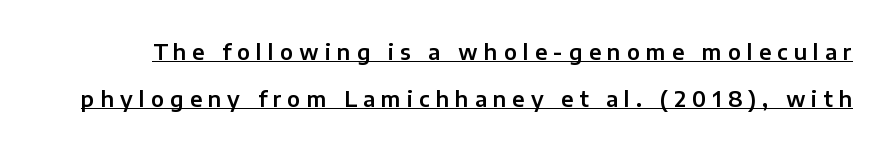
Short note: letters widely spaced. The typesetter has applied underlining to the passage shown. Notice how the stems are strictly vertical — no italics here. Airy leading.
